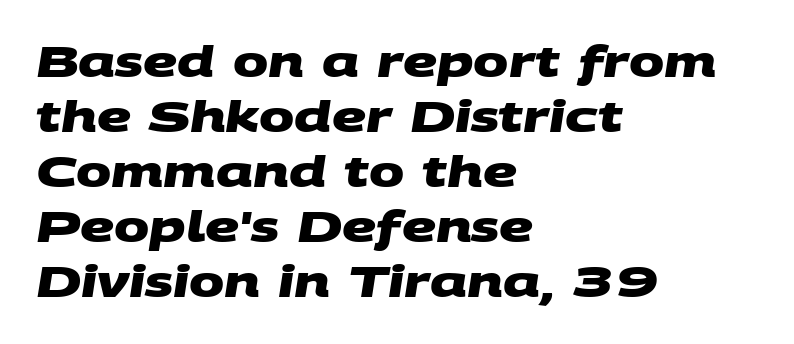
Q: Is the text bold? A: Yes.
Q: Is the typeface a serif or a sans-serif typeface? A: Sans-serif.
Q: Is the text underlined? A: No.
Q: How is the paragraph aligned? A: Left-aligned.
Q: Is the spacing between letters normal or unusually wide? A: Normal.
Q: Is the spacing between lines tight, normal or loose? A: Normal.
Q: Width (condensed, normal, or wide)? A: Wide.
Q: Stroke contrast? A: Medium.
Q: x-height? A: Large.
Q: Monospaced? A: No.
